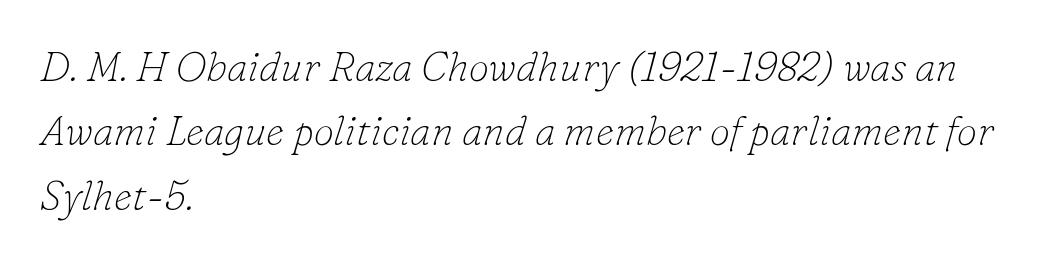
Check where the strokes stop: tiny serifs finish them off. The vertical gap from one line to the next is medium. Alignment: flush left. Do the characters align in a grid? No, the font is proportional.
